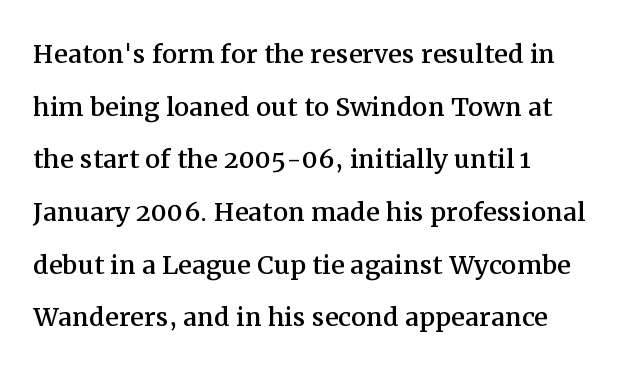
The image shows 34 px serif type, upright; set left-aligned, normal line spacing (1.55x), normal letter spacing, not underlined; medium stroke contrast and a medium x-height.
